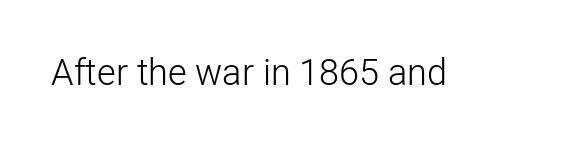
Each letter's strokes conclude bluntly, with no projecting serifs. Does the lettering tilt? It doesn't — this is upright. These lines are rendered in a variable-pitch font. The space directly below the letters is spotless.
